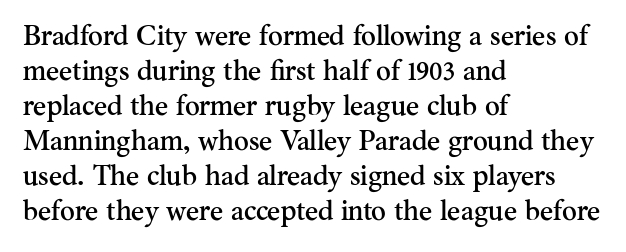
{"serif": "yes", "italic": "no", "width": "normal", "stroke_contrast": "medium", "x_height": "small", "monospaced": "no", "underline": "no", "align": "left", "line_spacing": "normal", "line_spacing_ratio": 1.25, "letter_spacing": "normal", "letter_spacing_em": 0.0, "glyph_px": 28}
